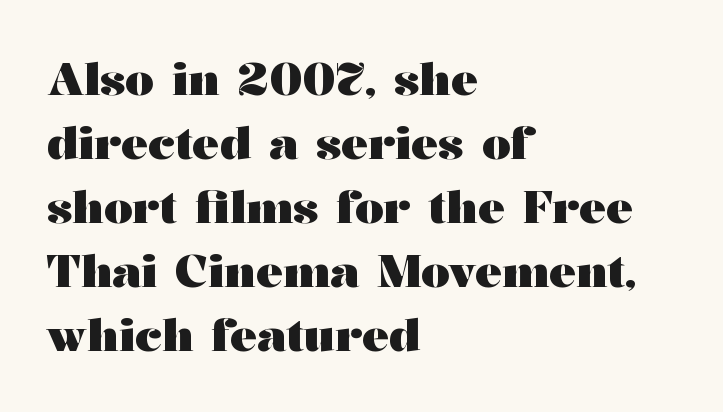
{"serif": "yes", "italic": "no", "bold": "yes", "weight": "heavy", "width": "wide", "stroke_contrast": "medium", "x_height": "medium", "monospaced": "no", "underline": "no", "align": "left", "line_spacing": "normal", "line_spacing_ratio": 1.42, "letter_spacing": "normal", "letter_spacing_em": 0.0, "glyph_px": 45}
